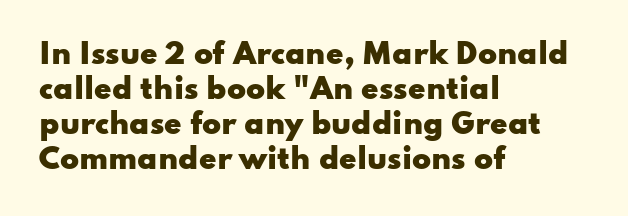
Q: Is the text bold? A: Yes.
Q: Is the text italic (slanted)? A: No, it is upright.
Q: Is the typeface a serif or a sans-serif typeface? A: Sans-serif.
Q: Is the text underlined? A: No.
Q: How is the paragraph aligned? A: Left-aligned.
Q: Is the spacing between letters normal or unusually wide? A: Normal.
Q: Is the spacing between lines tight, normal or loose? A: Normal.
Q: Width (condensed, normal, or wide)? A: Wide.
Q: Stroke contrast? A: Low.
Q: x-height? A: Small.
Q: Monospaced? A: No.
